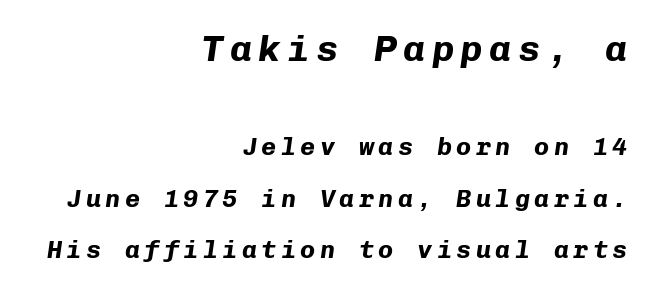
The image shows 37 px bold type, italic (leaning right), monospaced; set right-aligned, loose line spacing (2.05x), not underlined; the first (top) block is 1.48x larger; low stroke contrast and a medium x-height.
